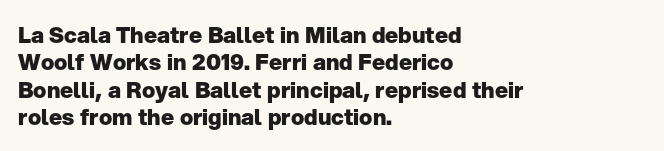
{"italic": "no", "bold": "yes", "underline": "no", "align": "left", "line_spacing_ratio": 1.24, "letter_spacing": "normal", "letter_spacing_em": 0.0, "glyph_px": 22}
